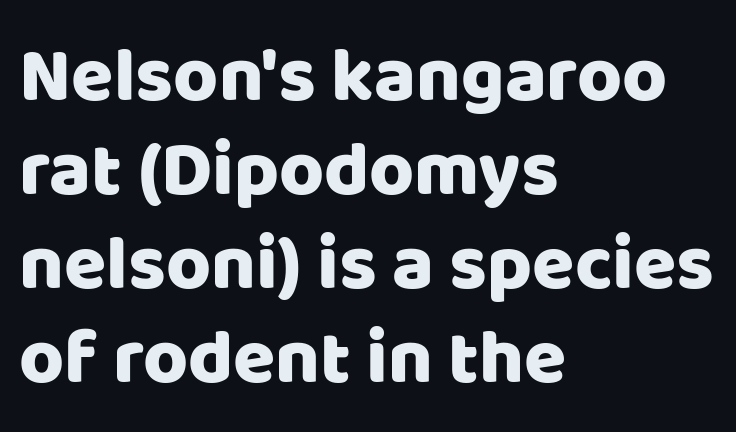
{"serif": "no", "italic": "no", "width": "normal", "stroke_contrast": "low", "x_height": "large", "monospaced": "no", "underline": "no", "align": "left", "line_spacing_ratio": 1.22, "letter_spacing": "normal", "letter_spacing_em": 0.0, "glyph_px": 77}
